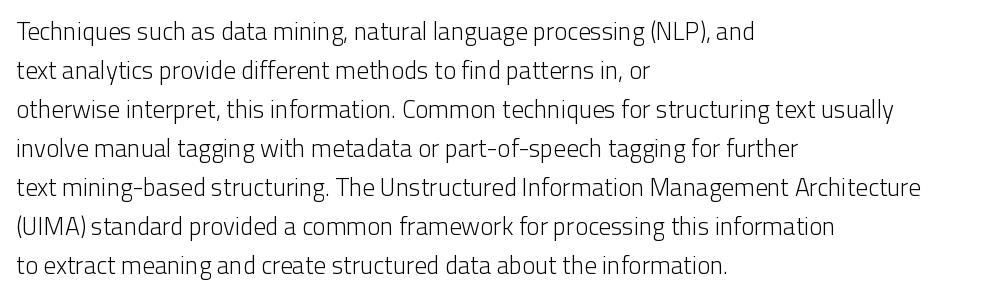
{"italic": "no", "bold": "no", "underline": "no", "align": "left", "line_spacing": "normal", "line_spacing_ratio": 1.56, "letter_spacing": "normal", "letter_spacing_em": 0.0, "glyph_px": 25}
